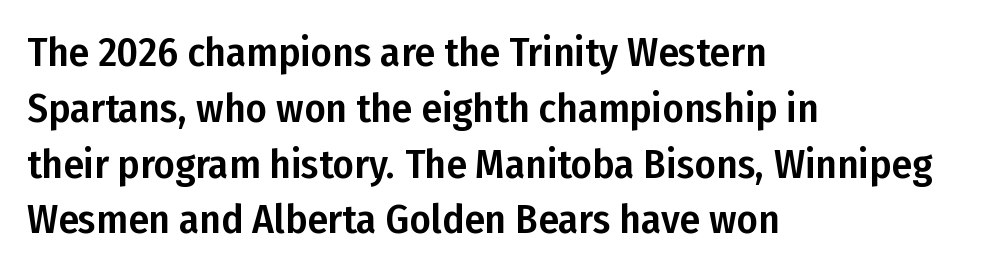
A clean baseline with only descenders dipping below it. The letterforms sit shoulder to shoulder at normal distance. These lines were composed using upright roman letters. Unlike a traditional serif, this face leaves its strokes unadorned. These lines are rendered in a variable-pitch font. Summary of vertical rhythm: regular, with standard interline spacing.
